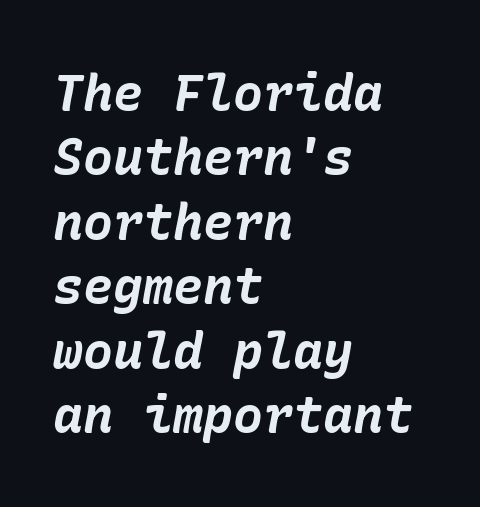
Q: Is the text bold? A: Yes.
Q: Is the text italic (slanted)? A: Yes, it leans right by about 10 degrees.
Q: Is the text underlined? A: No.
Q: How is the paragraph aligned? A: Left-aligned.
Q: Is the spacing between letters normal or unusually wide? A: Normal.
Q: Is the spacing between lines tight, normal or loose? A: Normal.
Q: Width (condensed, normal, or wide)? A: Normal.
Q: Stroke contrast? A: Low.
Q: x-height? A: Medium.
